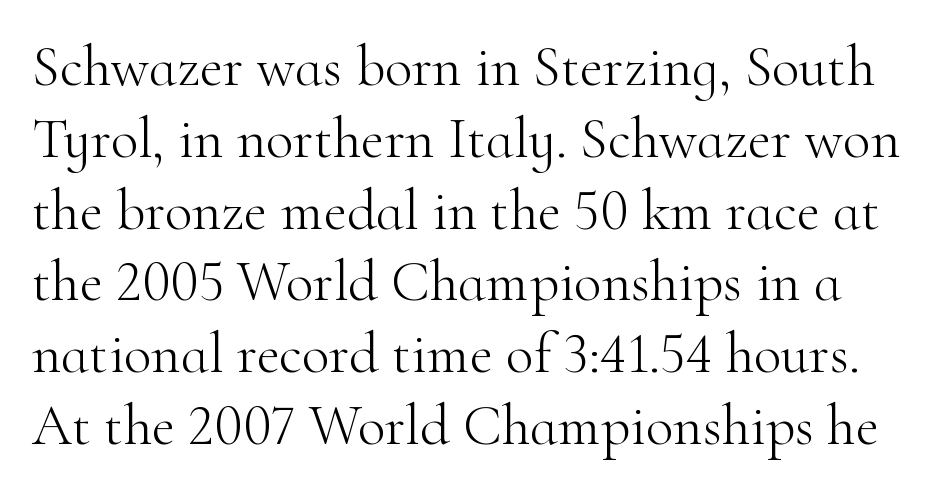
{"serif": "yes", "italic": "no", "bold": "no", "weight": "light", "width": "normal", "stroke_contrast": "high", "x_height": "small", "monospaced": "no", "underline": "no", "line_spacing": "normal", "line_spacing_ratio": 1.26, "letter_spacing": "normal", "letter_spacing_em": 0.0, "glyph_px": 57}
